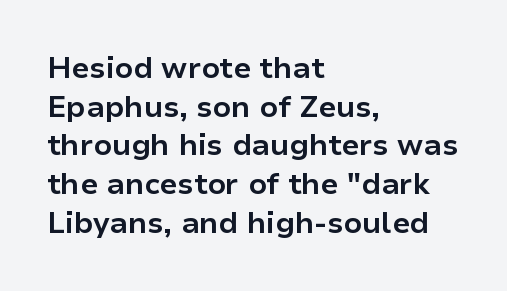
Q: Is the text bold? A: Yes.
Q: Is the text italic (slanted)? A: No, it is upright.
Q: Is the typeface a serif or a sans-serif typeface? A: Sans-serif.
Q: Is the text underlined? A: No.
Q: How is the paragraph aligned? A: Left-aligned.
Q: Is the spacing between letters normal or unusually wide? A: Normal.
Q: Is the spacing between lines tight, normal or loose? A: Normal.
Q: Width (condensed, normal, or wide)? A: Normal.
Q: Stroke contrast? A: Low.
Q: x-height? A: Medium.
Q: Monospaced? A: No.
